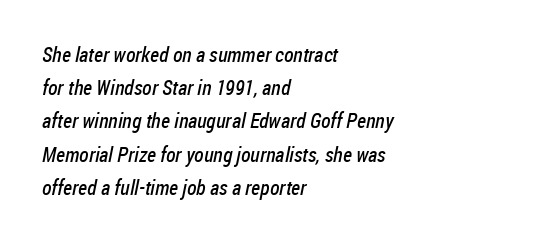
{"bold": "no", "underline": "no", "align": "left", "line_spacing": "normal", "line_spacing_ratio": 1.58, "letter_spacing": "normal", "letter_spacing_em": 0.0, "glyph_px": 21}
